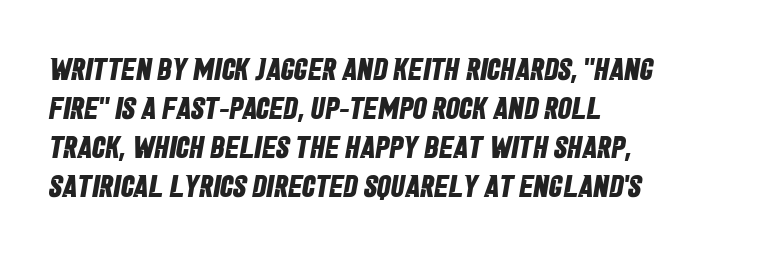
{"serif": "no", "bold": "yes", "weight": "bold", "width": "condensed", "stroke_contrast": "low", "x_height": "large", "monospaced": "no", "underline": "no", "align": "left", "line_spacing": "normal", "line_spacing_ratio": 1.26, "letter_spacing": "normal", "letter_spacing_em": 0.0, "glyph_px": 31}
